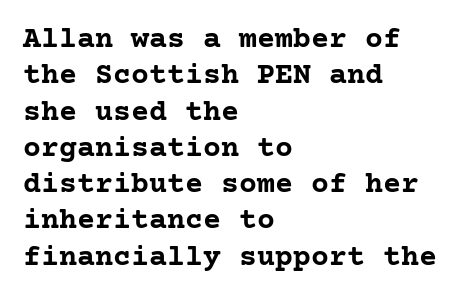
Q: Is the text bold? A: Yes.
Q: Is the text italic (slanted)? A: No, it is upright.
Q: Is the typeface a serif or a sans-serif typeface? A: Serif.
Q: Is the text underlined? A: No.
Q: How is the paragraph aligned? A: Left-aligned.
Q: Is the spacing between letters normal or unusually wide? A: Normal.
Q: Width (condensed, normal, or wide)? A: Normal.
Q: Stroke contrast? A: Low.
Q: x-height? A: Medium.
